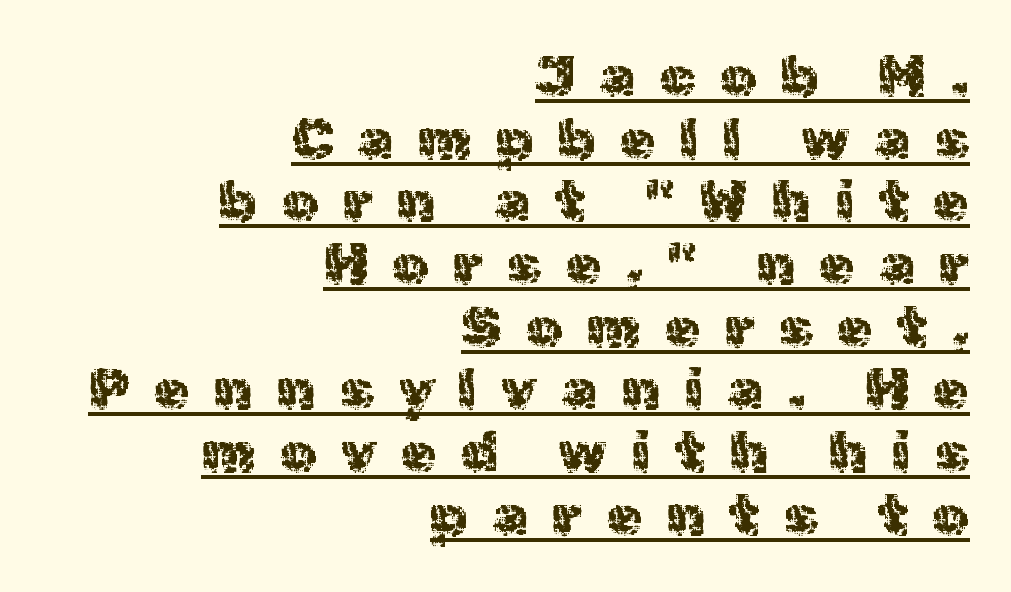
Are there feet on the stems? There aren't — it's a sans. The type sits square on the baseline with zero lean. The passage is arranged like a letterhead date or caption credit — flush right. Tracking value appears strongly positive — letters spread wide.
